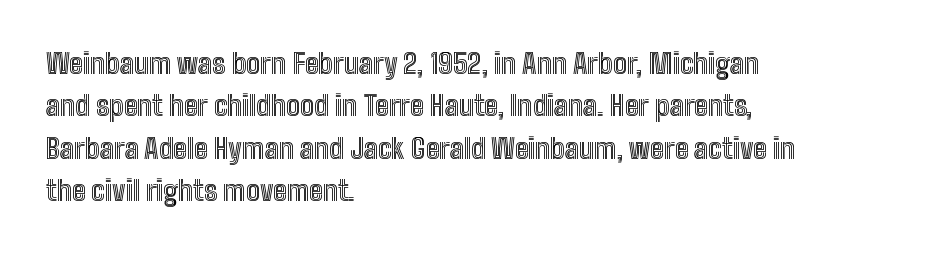
The image shows 28 px condensed type, upright; set left-aligned, normal line spacing (1.51x), normal letter spacing, not underlined; a medium x-height.
